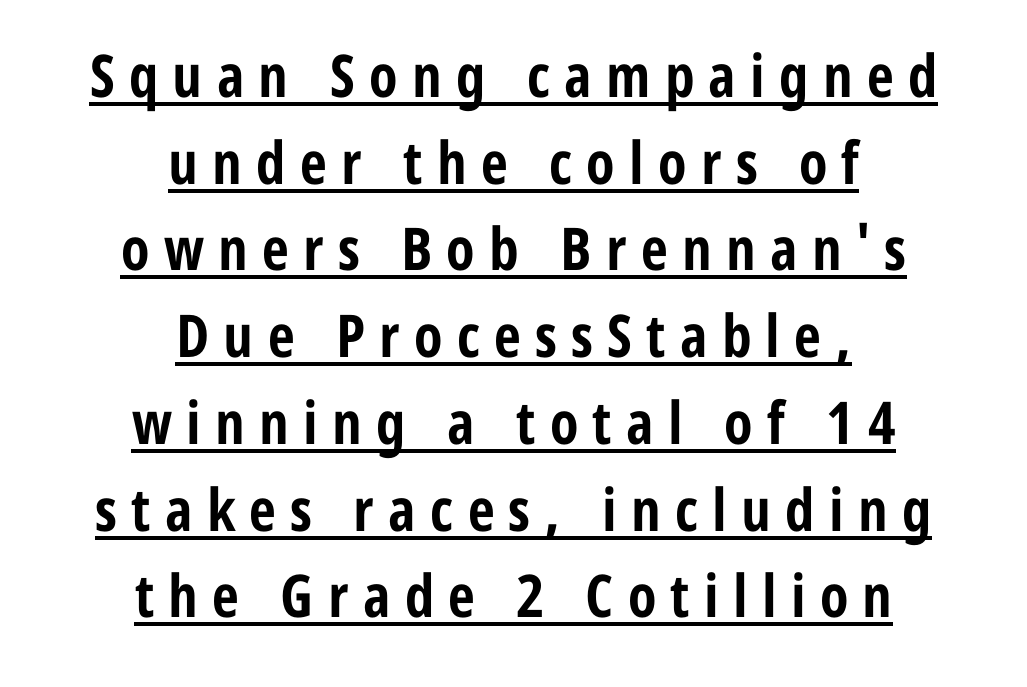
{"serif": "no", "italic": "no", "bold": "yes", "weight": "bold", "width": "condensed", "stroke_contrast": "low", "x_height": "medium", "monospaced": "no", "underline": "yes", "align": "center", "line_spacing": "normal", "line_spacing_ratio": 1.47, "letter_spacing": "wide", "letter_spacing_em": 0.24, "glyph_px": 59}
